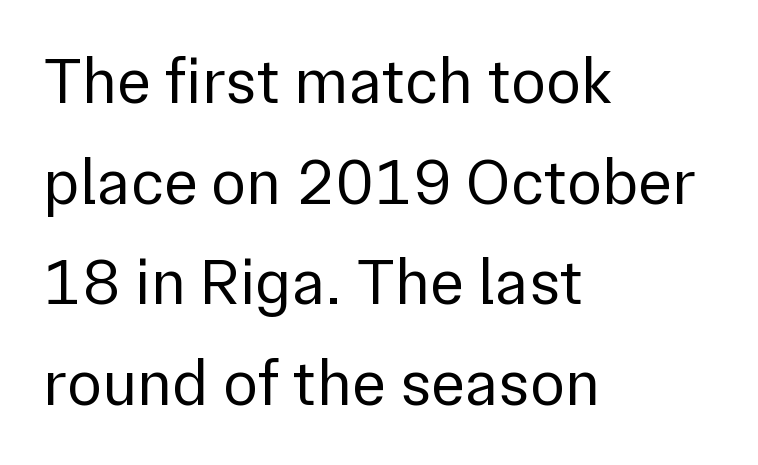
Visually the block forms a straight wall on the left and a jagged coastline on the right. Does the leading feel generous? No, just average. Character widths vary here, with narrow letters taking less room than wide ones. Letters rest on an invisible, unmarked baseline. These glyphs show unthickened strokes, regular width or finer.
